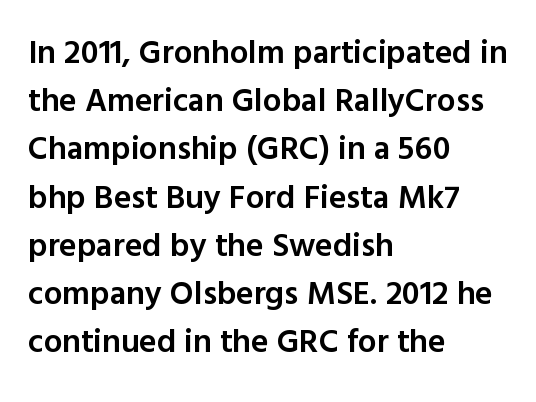
The image shows 33 px semibold sans-serif type, upright; set left-aligned, normal line spacing (1.46x), normal letter spacing, not underlined; a medium x-height.
